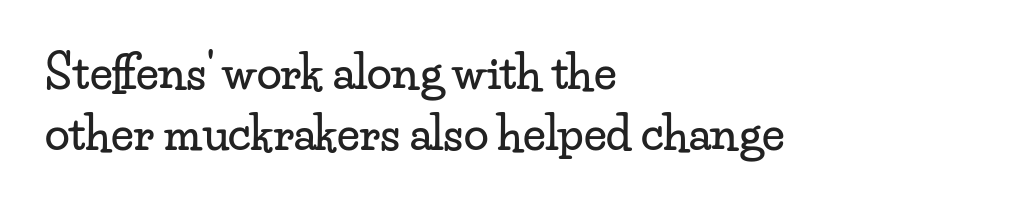
{"serif": "yes", "italic": "no", "width": "wide", "stroke_contrast": "low", "x_height": "small", "monospaced": "no", "underline": "no", "align": "left", "line_spacing": "normal", "line_spacing_ratio": 1.35, "letter_spacing": "normal", "letter_spacing_em": 0.0, "glyph_px": 45}
